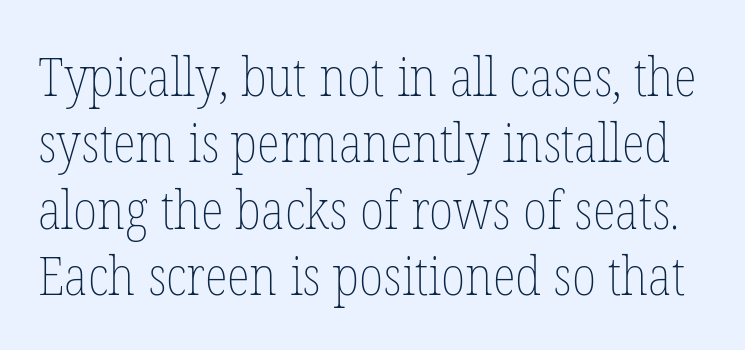
Note the varied advance widths — an 'i' is clearly narrower than an 'm'. Clear beneath every line of the passage. Characters follow at the spacing the type designer built in. No extra ink here — the face is not bold. Unlike italic type, these characters show no tilt at all.
